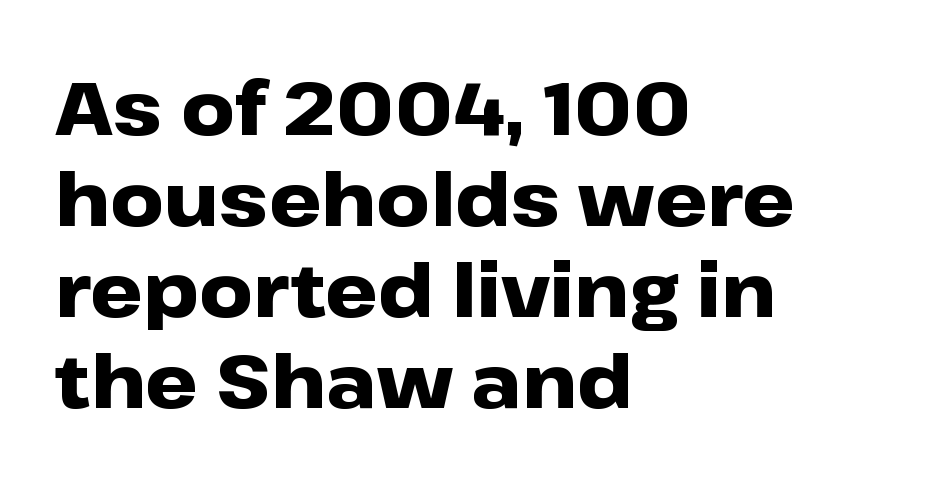
Q: Is the text bold? A: Yes.
Q: Is the text italic (slanted)? A: No, it is upright.
Q: Is the typeface a serif or a sans-serif typeface? A: Sans-serif.
Q: Is the text underlined? A: No.
Q: How is the paragraph aligned? A: Left-aligned.
Q: Is the spacing between letters normal or unusually wide? A: Normal.
Q: Width (condensed, normal, or wide)? A: Wide.
Q: Stroke contrast? A: Low.
Q: x-height? A: Medium.
Q: Monospaced? A: No.
